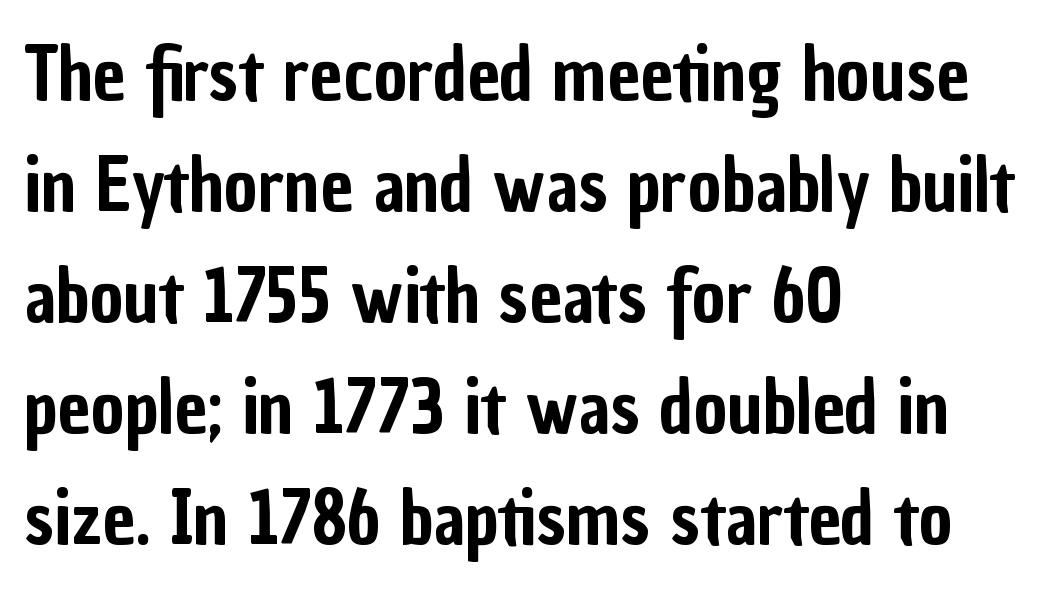
Q: Is the text italic (slanted)? A: No, it is upright.
Q: Is the typeface a serif or a sans-serif typeface? A: Sans-serif.
Q: Is the text underlined? A: No.
Q: How is the paragraph aligned? A: Left-aligned.
Q: Is the spacing between letters normal or unusually wide? A: Normal.
Q: Is the spacing between lines tight, normal or loose? A: Normal.
Q: Width (condensed, normal, or wide)? A: Condensed.
Q: Stroke contrast? A: Low.
Q: x-height? A: Medium.
Q: Monospaced? A: No.
